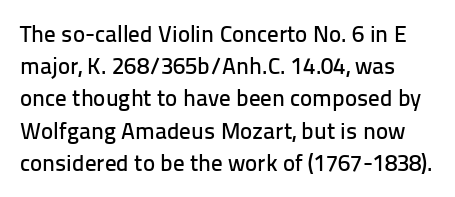
The image shows 23 px text type, upright; set normal line spacing (1.4x), normal letter spacing, not underlined.
